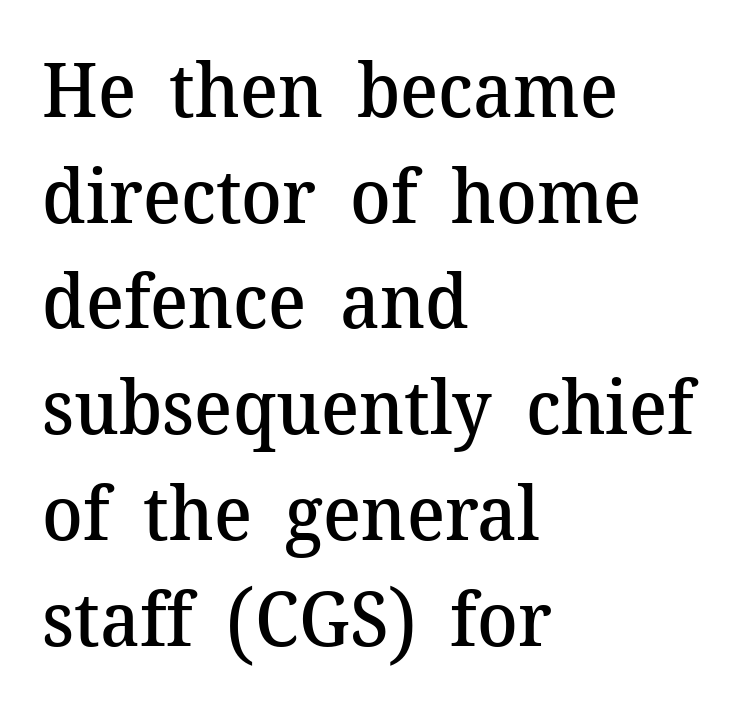
{"serif": "yes", "italic": "no", "bold": "semi", "weight": "semibold", "width": "normal", "stroke_contrast": "medium", "x_height": "medium", "monospaced": "no", "underline": "no", "align": "left", "line_spacing": "normal", "line_spacing_ratio": 1.41, "letter_spacing": "normal", "letter_spacing_em": 0.0, "glyph_px": 75}
